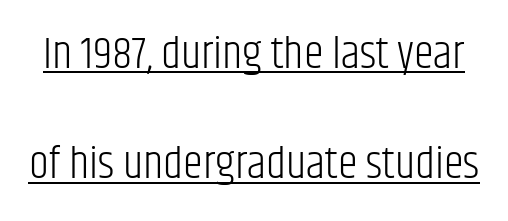
The image shows 45 px light, condensed sans-serif type, upright; set loose line spacing (2.45x), normal letter spacing, underlined; low stroke contrast and a large x-height.
